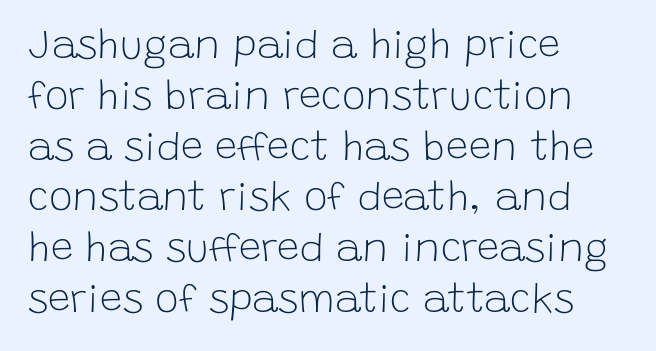
Q: Is the text bold? A: No.
Q: Is the text italic (slanted)? A: No, it is upright.
Q: Is the typeface a serif or a sans-serif typeface? A: Sans-serif.
Q: Is the text underlined? A: No.
Q: How is the paragraph aligned? A: Left-aligned.
Q: Is the spacing between letters normal or unusually wide? A: Normal.
Q: Is the spacing between lines tight, normal or loose? A: Normal.
Q: Width (condensed, normal, or wide)? A: Normal.
Q: Stroke contrast? A: Low.
Q: x-height? A: Large.
Q: Monospaced? A: No.
